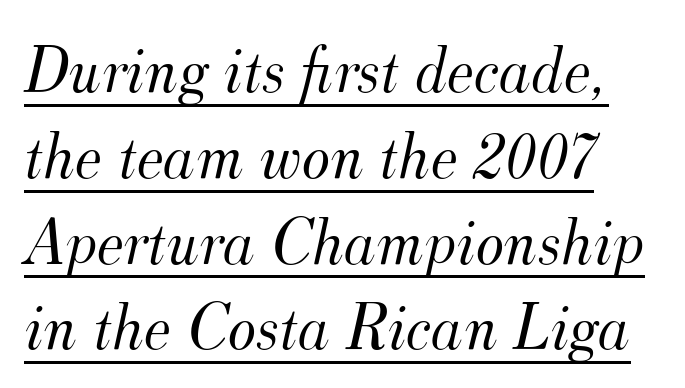
The text was rendered using a seriffed face with decorative stroke endings. Rendered with sloped, italic letterforms. Does a line run under the words? Yes, clearly. If you drew a ruler down the left edge, every line would touch it. No chunkiness to these letters — they're not bold.
